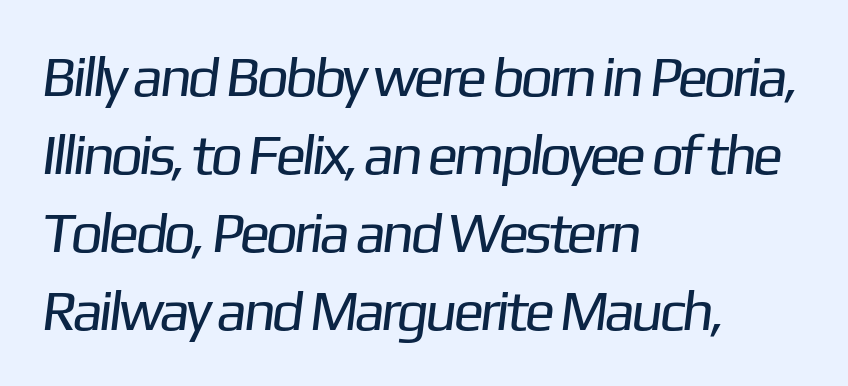
Each letter's strokes conclude bluntly, with no projecting serifs. The font sits on the lighter half of the weight spectrum, regular included. Visually the block forms a straight wall on the left and a jagged coastline on the right. Is this a fixed-width face? No — the glyphs have proportional, varying widths.
